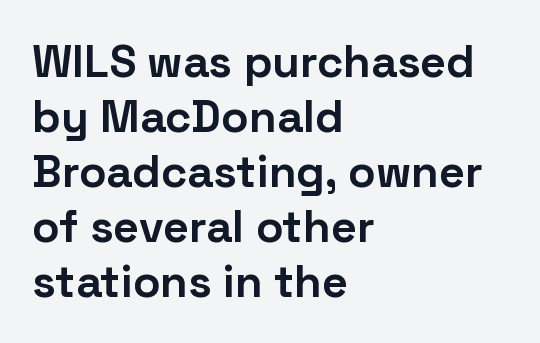
Q: Is the text bold? A: Yes.
Q: Is the text italic (slanted)? A: No, it is upright.
Q: Is the typeface a serif or a sans-serif typeface? A: Sans-serif.
Q: Is the text underlined? A: No.
Q: How is the paragraph aligned? A: Left-aligned.
Q: Is the spacing between letters normal or unusually wide? A: Normal.
Q: Width (condensed, normal, or wide)? A: Normal.
Q: Stroke contrast? A: Low.
Q: x-height? A: Medium.
Q: Monospaced? A: No.
